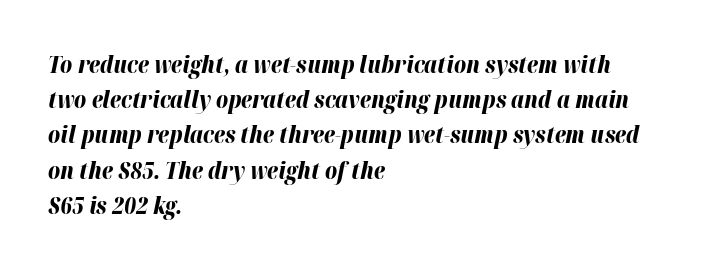
The image shows 23 px bold type, italic (leaning right); set left-aligned, normal line spacing (1.53x), normal letter spacing, not underlined.
